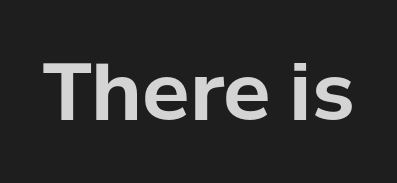
The image shows 79 px bold sans-serif type, upright; set normal letter spacing, not underlined; low stroke contrast and a medium x-height.
